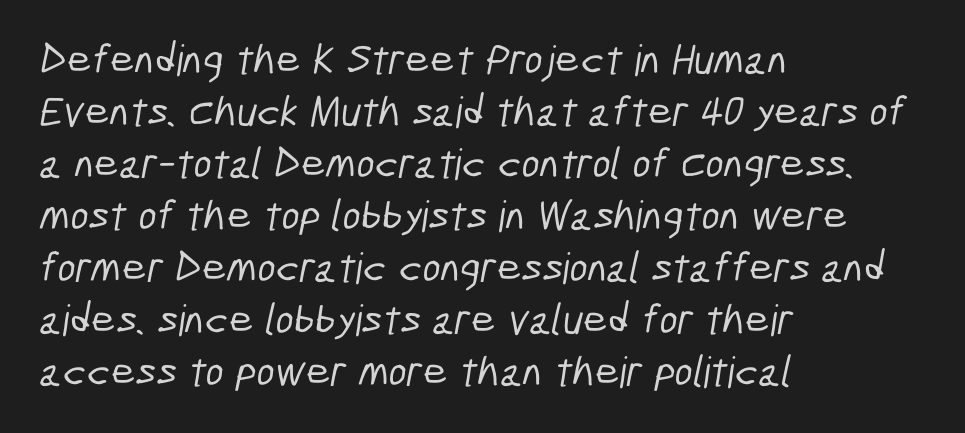
Q: Is the typeface a serif or a sans-serif typeface? A: Sans-serif.
Q: Is the text underlined? A: No.
Q: How is the paragraph aligned? A: Left-aligned.
Q: Is the spacing between letters normal or unusually wide? A: Normal.
Q: Width (condensed, normal, or wide)? A: Condensed.
Q: Stroke contrast? A: Low.
Q: x-height? A: Medium.
Q: Monospaced? A: No.
